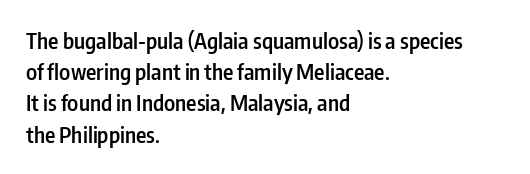
The image shows 22 px text type, upright; set left-aligned, normal line spacing (1.42x), normal letter spacing, not underlined.
